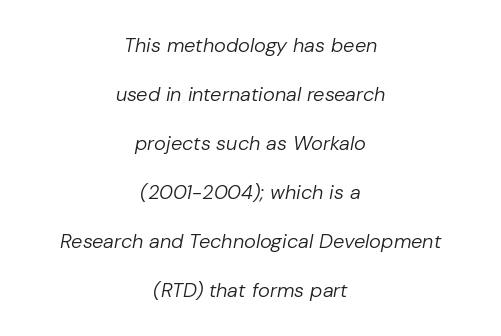
{"italic": "yes", "lean": "right", "slant_degrees": 10, "bold": "no", "underline": "no", "align": "center", "line_spacing": "loose", "line_spacing_ratio": 2.45, "letter_spacing": "normal", "letter_spacing_em": 0.0, "glyph_px": 20}
